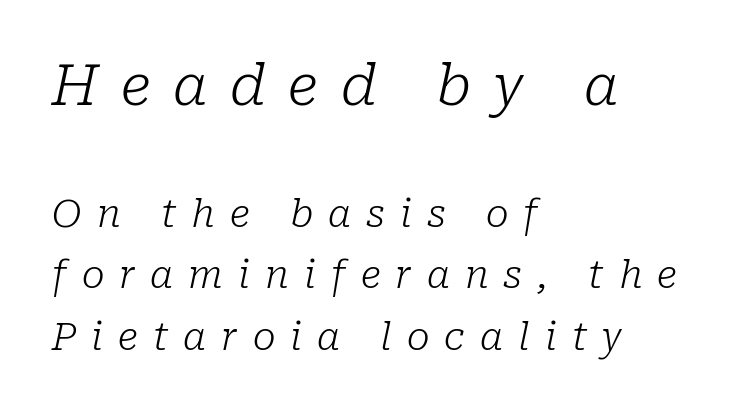
Observe the wide spacing: letters keep a clear distance from each other. How would I describe the line gaps? Plain and ordinary. The whole block is typeset with a tilt. Notice how the passage keeps a crisp vertical edge on the left only. Spacing verdict: proportional, widths tailored to each character.
